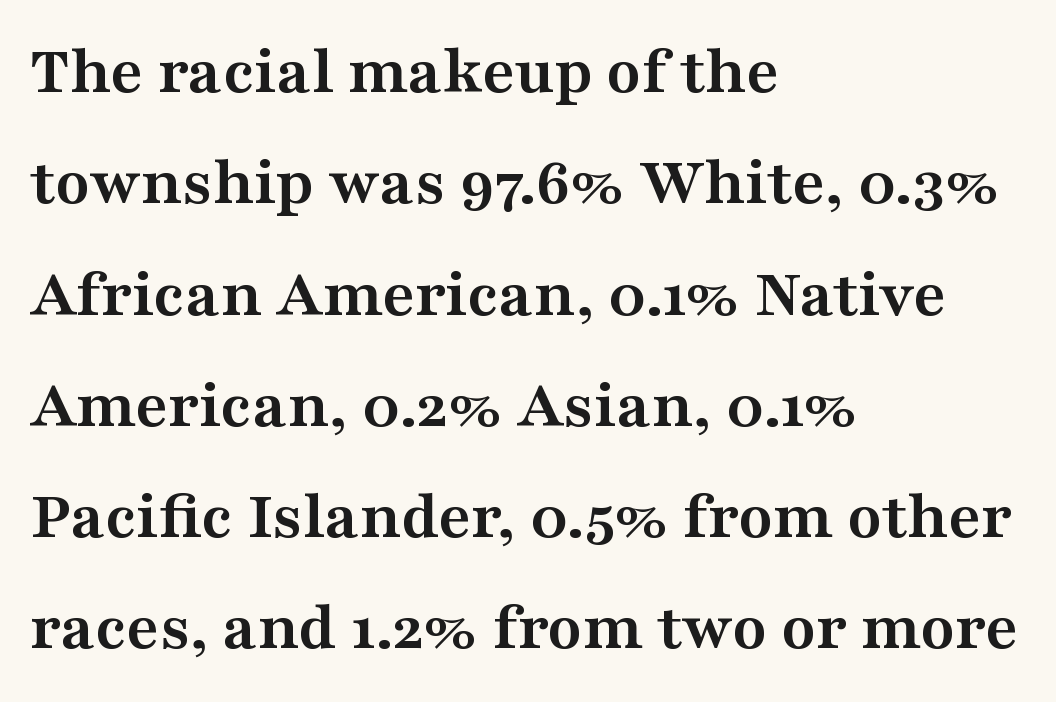
Q: Is the text bold? A: Yes.
Q: Is the text italic (slanted)? A: No, it is upright.
Q: Is the typeface a serif or a sans-serif typeface? A: Serif.
Q: Is the text underlined? A: No.
Q: How is the paragraph aligned? A: Left-aligned.
Q: Is the spacing between letters normal or unusually wide? A: Normal.
Q: Is the spacing between lines tight, normal or loose? A: Normal.
Q: Width (condensed, normal, or wide)? A: Wide.
Q: Stroke contrast? A: Medium.
Q: x-height? A: Medium.
Q: Monospaced? A: No.
